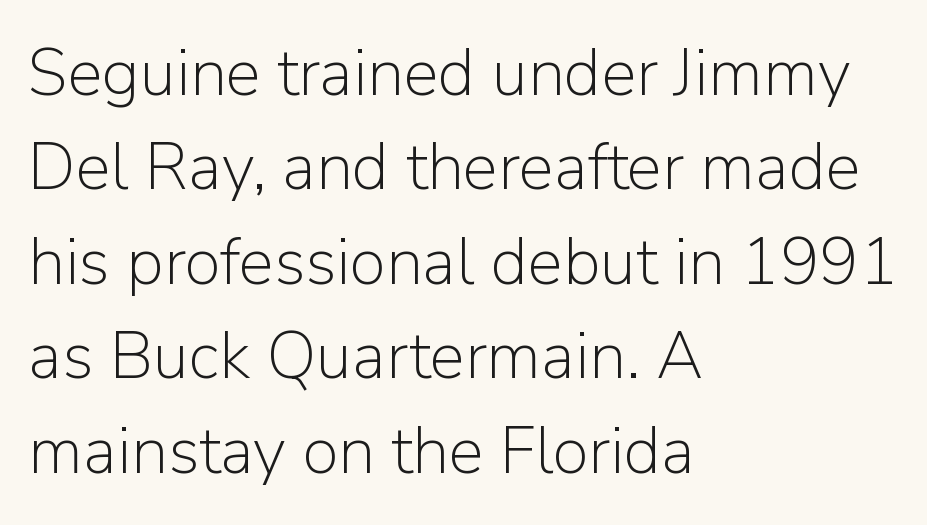
Q: Is the text bold? A: No.
Q: Is the text italic (slanted)? A: No, it is upright.
Q: Is the typeface a serif or a sans-serif typeface? A: Sans-serif.
Q: Is the text underlined? A: No.
Q: How is the paragraph aligned? A: Left-aligned.
Q: Is the spacing between letters normal or unusually wide? A: Normal.
Q: Is the spacing between lines tight, normal or loose? A: Normal.
Q: Width (condensed, normal, or wide)? A: Normal.
Q: Stroke contrast? A: Low.
Q: x-height? A: Medium.
Q: Monospaced? A: No.
